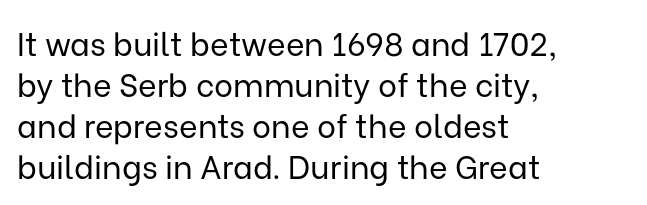
{"serif": "no", "italic": "no", "bold": "no", "weight": "regular", "width": "normal", "stroke_contrast": "low", "x_height": "medium", "monospaced": "no", "underline": "no", "align": "left", "line_spacing": "normal", "line_spacing_ratio": 1.28, "letter_spacing": "normal", "letter_spacing_em": 0.0, "glyph_px": 32}
